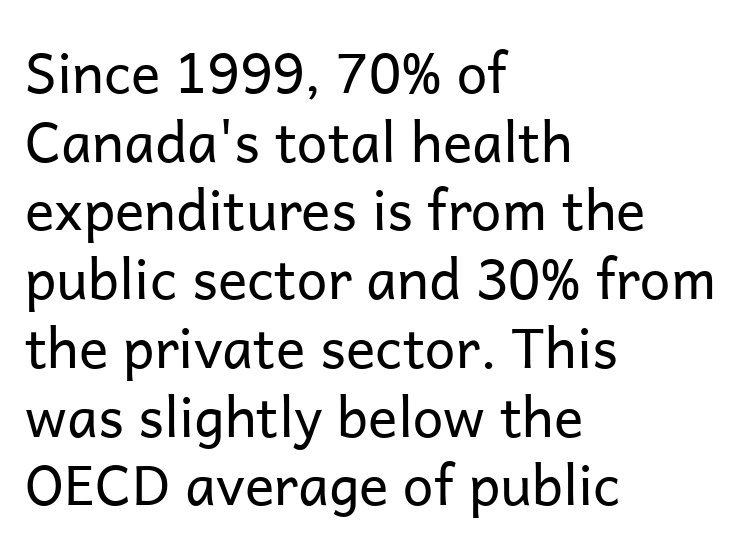
The image shows 55 px regular-weight sans-serif type, upright; set left-aligned, normal line spacing (1.25x), normal letter spacing, not underlined; low stroke contrast and a medium x-height.
